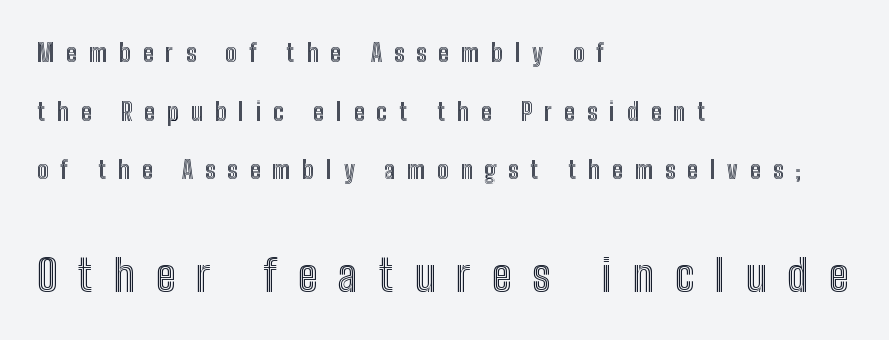
{"italic": "no", "width": "condensed", "x_height": "medium", "monospaced": "no", "underline": "no", "align": "left", "line_spacing": "loose", "line_spacing_ratio": 2.35, "letter_spacing": "wide", "letter_spacing_em": 0.48, "larger_block": "second", "size_ratio": 1.76, "glyph_px": 44}
